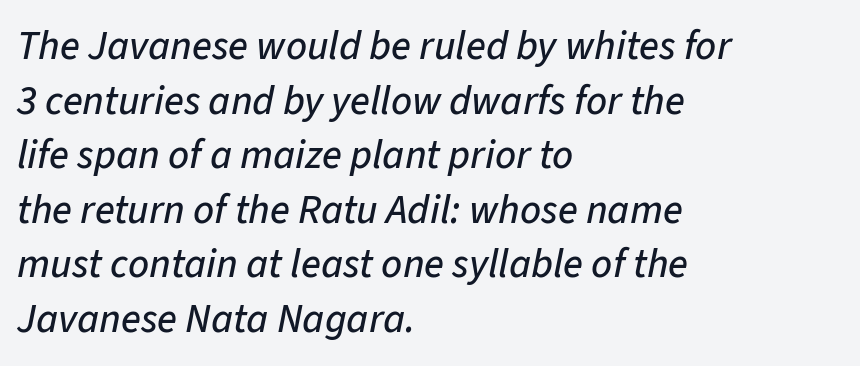
The image shows 41 px text type, italic (leaning right); set left-aligned, normal line spacing (1.33x), normal letter spacing, not underlined; low stroke contrast and a medium x-height.
